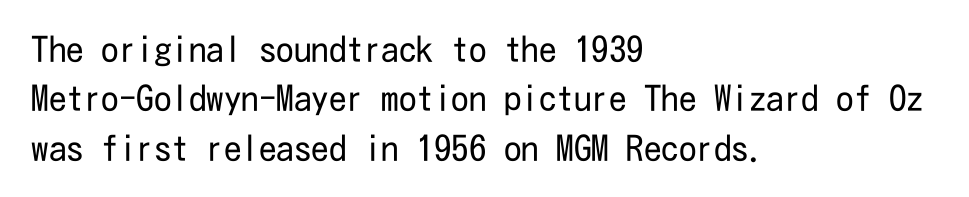
The image shows 35 px regular-weight, condensed sans-serif type, upright; set left-aligned, normal line spacing (1.41x), normal letter spacing, not underlined; low stroke contrast and a medium x-height.
